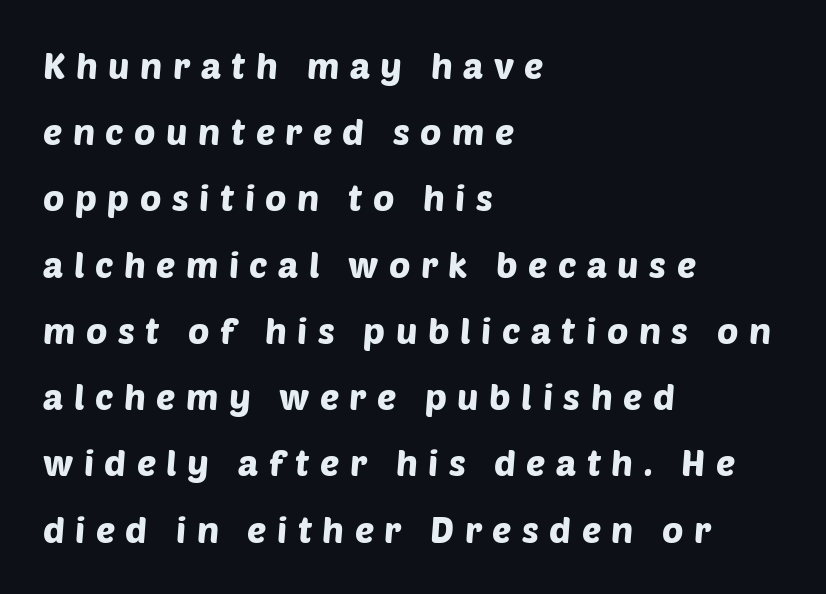
Think of a printed novel: that variable character pitch is what you see here. Between one letter and the next there's a generous, obvious gap. Bare-footed words on every line. Notice how the passage keeps a crisp vertical edge on the left only. Note: no serifs on the glyphs.
